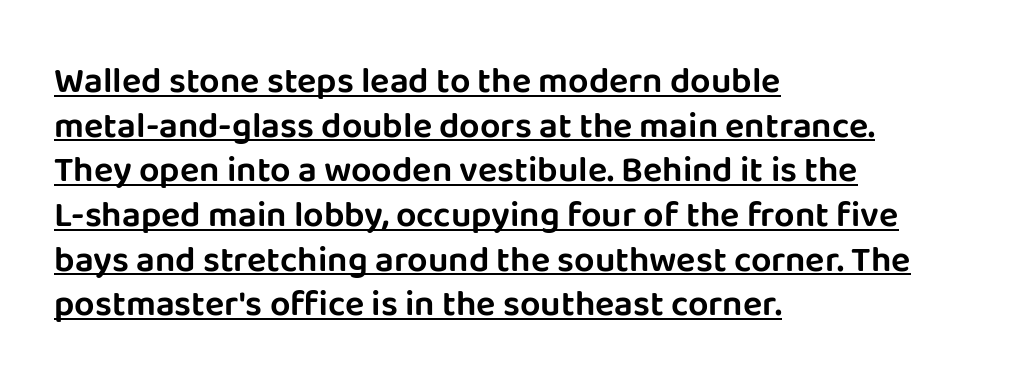
Q: Is the text italic (slanted)? A: No, it is upright.
Q: Is the typeface a serif or a sans-serif typeface? A: Sans-serif.
Q: Is the text underlined? A: Yes.
Q: How is the paragraph aligned? A: Left-aligned.
Q: Is the spacing between letters normal or unusually wide? A: Normal.
Q: Width (condensed, normal, or wide)? A: Normal.
Q: Stroke contrast? A: Low.
Q: x-height? A: Large.
Q: Monospaced? A: No.
